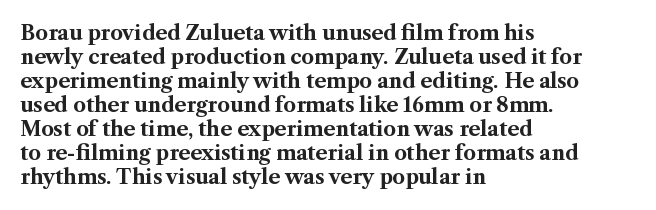
Posture: upright roman. Between one letter and the next there's only the usual sliver of space. Layout note: lines flush left. Clear beneath every line of the passage. The characters look thick and weighty, a clear bold.
